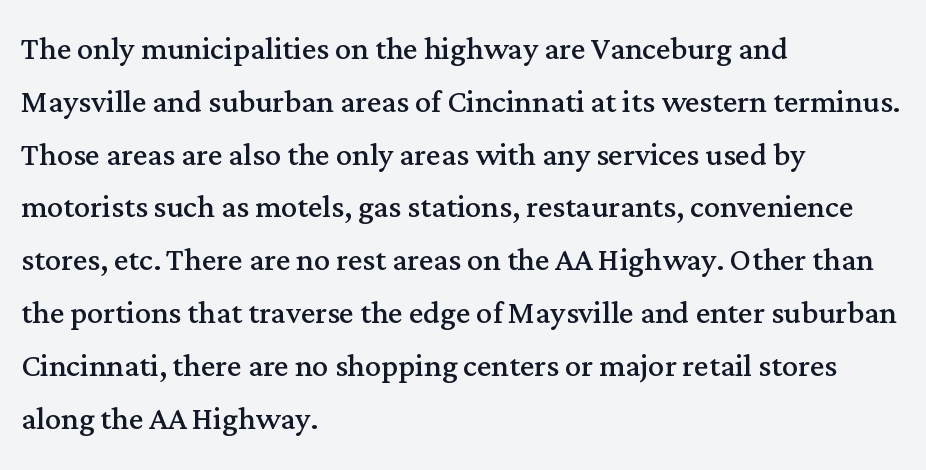
{"serif": "yes", "italic": "no", "bold": "no", "weight": "regular", "width": "normal", "stroke_contrast": "medium", "x_height": "medium", "monospaced": "no", "underline": "no", "align": "left", "line_spacing": "normal", "line_spacing_ratio": 1.32, "letter_spacing": "normal", "letter_spacing_em": 0.0, "glyph_px": 40}
